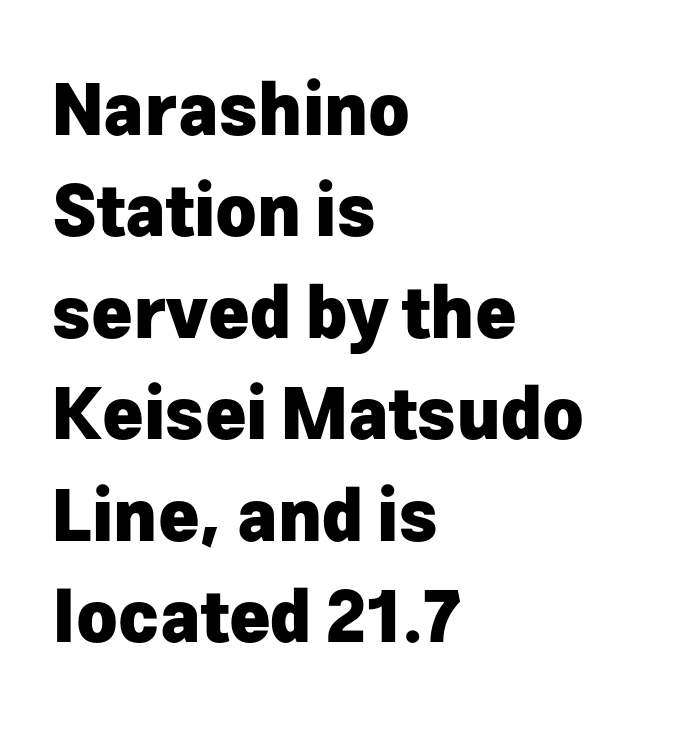
{"serif": "no", "italic": "no", "bold": "yes", "weight": "heavy", "width": "normal", "stroke_contrast": "low", "x_height": "medium", "monospaced": "no", "underline": "no", "align": "left", "line_spacing": "normal", "line_spacing_ratio": 1.45, "letter_spacing": "normal", "letter_spacing_em": 0.0, "glyph_px": 70}
